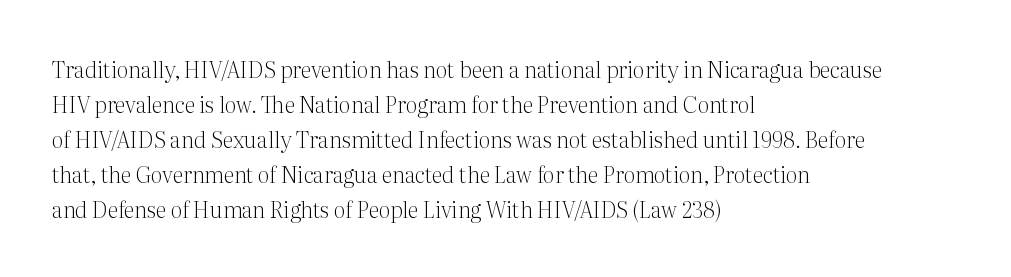
Q: Is the text bold? A: No.
Q: Is the text italic (slanted)? A: No, it is upright.
Q: Is the text underlined? A: No.
Q: How is the paragraph aligned? A: Left-aligned.
Q: Is the spacing between letters normal or unusually wide? A: Normal.
Q: Is the spacing between lines tight, normal or loose? A: Normal.
